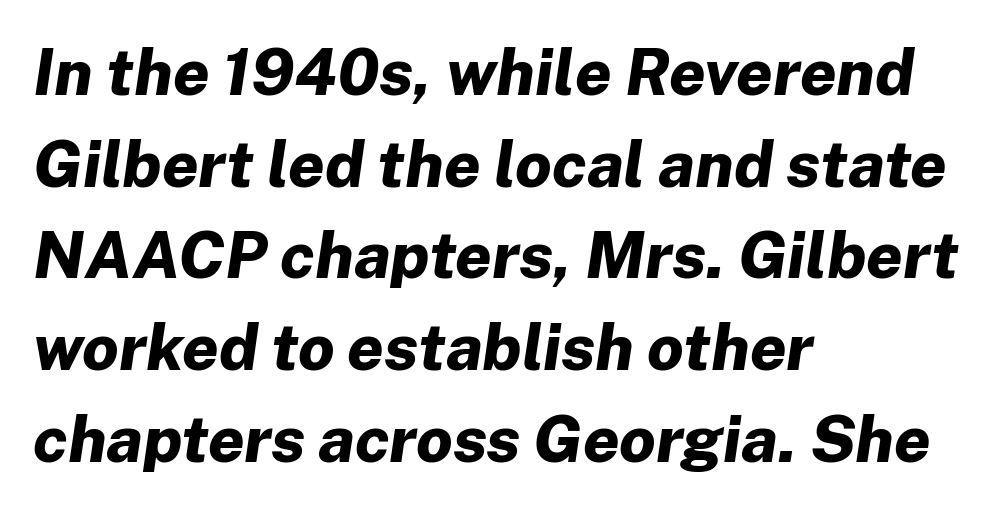
The image shows 65 px bold type, italic (leaning right); set left-aligned, normal line spacing (1.41x), normal letter spacing, not underlined; low stroke contrast and a medium x-height.
